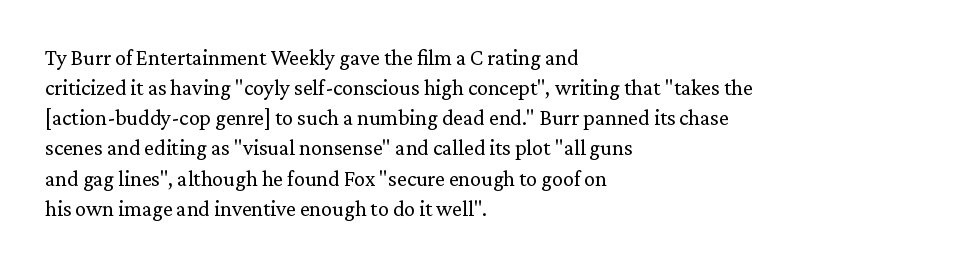
The letterforms sit shoulder to shoulder at normal distance. The space directly below the letters is spotless. Counters stay open thanks to moderate or lighter strokes. The vertical gap from one line to the next is medium. Ascenders rise straight up at ninety degrees. The ragged edge is on the right, which tells us the setting is flush left.
